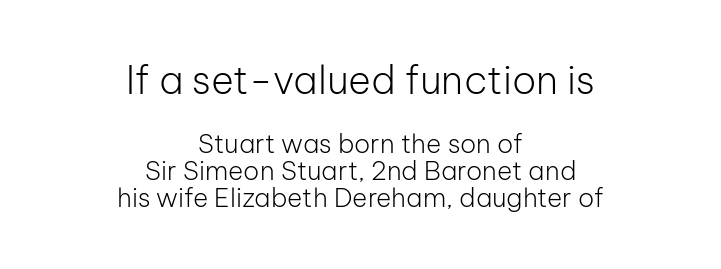
Q: Is the text bold? A: No.
Q: Is the text italic (slanted)? A: No, it is upright.
Q: Is the typeface a serif or a sans-serif typeface? A: Sans-serif.
Q: Is the text underlined? A: No.
Q: How is the paragraph aligned? A: Centered.
Q: Is the spacing between letters normal or unusually wide? A: Normal.
Q: Is the spacing between lines tight, normal or loose? A: Tight.
Q: Which block of text is set in a larger size, the first (top) or the second (bottom)? A: The first (top) one.
Q: Width (condensed, normal, or wide)? A: Normal.
Q: Stroke contrast? A: Low.
Q: x-height? A: Medium.
Q: Monospaced? A: No.
